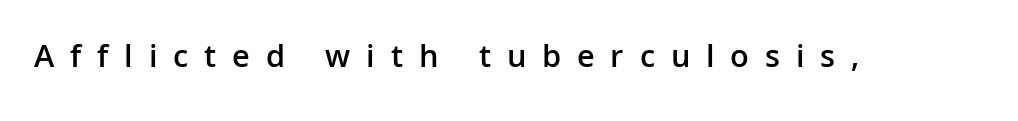
Q: Is the text bold? A: Semi-bold.
Q: Is the text italic (slanted)? A: No, it is upright.
Q: Is the typeface a serif or a sans-serif typeface? A: Sans-serif.
Q: Is the text underlined? A: No.
Q: Is the spacing between letters normal or unusually wide? A: Unusually wide.
Q: Width (condensed, normal, or wide)? A: Normal.
Q: Stroke contrast? A: Low.
Q: x-height? A: Medium.
Q: Monospaced? A: No.
